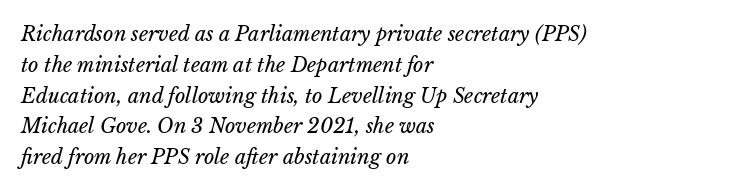
The image shows 20 px text type; set left-aligned, normal line spacing (1.54x), normal letter spacing, not underlined.
